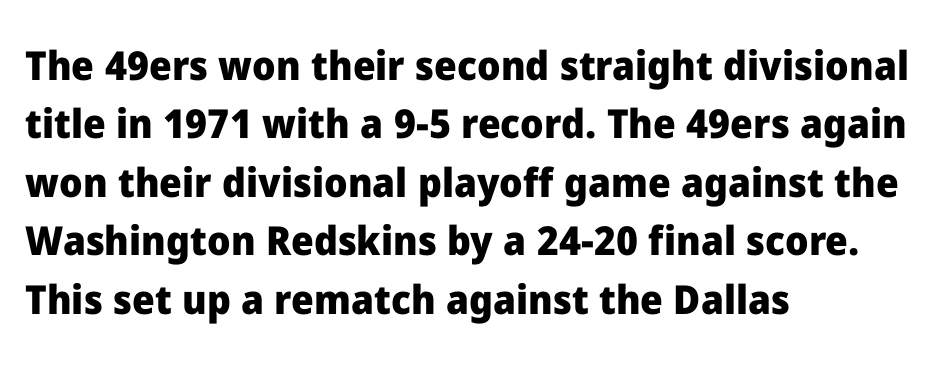
The image shows 40 px heavy sans-serif type, upright; set left-aligned, normal line spacing (1.46x), normal letter spacing, not underlined; low stroke contrast and a medium x-height.
